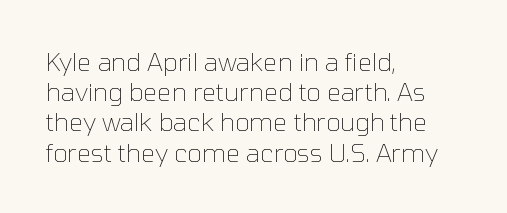
In terms of posture, this sample is upright. The rendering keeps characters at their native spacing. Caption: face not bold, strokes unweighted. The string is rendered with underlining switched off. Horizontal alignment here is leftward, the default for most running prose.
